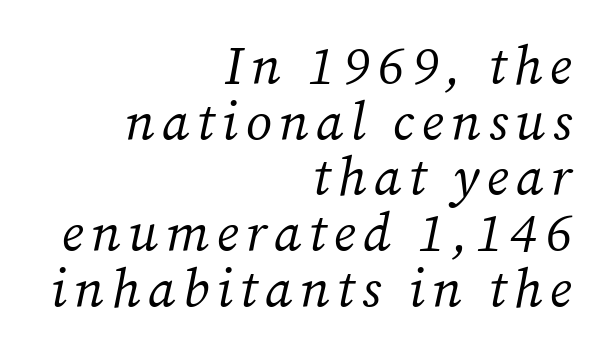
Q: Is the text bold? A: No.
Q: Is the text italic (slanted)? A: Yes, it leans right by about 12 degrees.
Q: Is the typeface a serif or a sans-serif typeface? A: Serif.
Q: Is the text underlined? A: No.
Q: How is the paragraph aligned? A: Right-aligned.
Q: Is the spacing between lines tight, normal or loose? A: Tight.
Q: Width (condensed, normal, or wide)? A: Normal.
Q: Stroke contrast? A: Medium.
Q: x-height? A: Medium.
Q: Monospaced? A: No.
